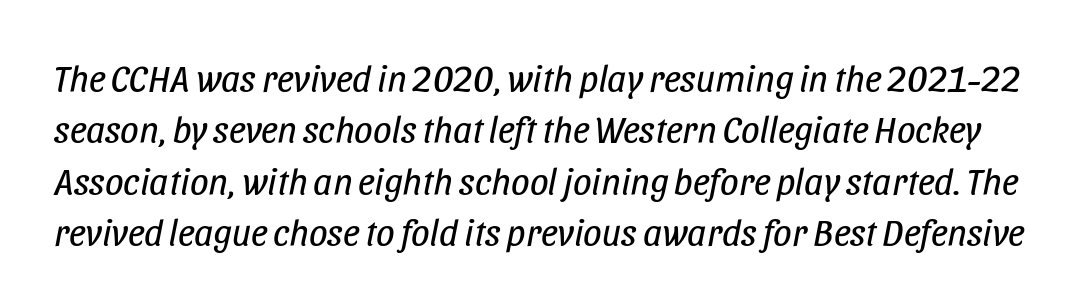
Q: Is the text bold? A: No.
Q: Is the text italic (slanted)? A: Yes, it leans right by about 11 degrees.
Q: Is the text underlined? A: No.
Q: Is the spacing between letters normal or unusually wide? A: Normal.
Q: Is the spacing between lines tight, normal or loose? A: Normal.
Q: Width (condensed, normal, or wide)? A: Condensed.
Q: Stroke contrast? A: Low.
Q: x-height? A: Large.
Q: Monospaced? A: No.
